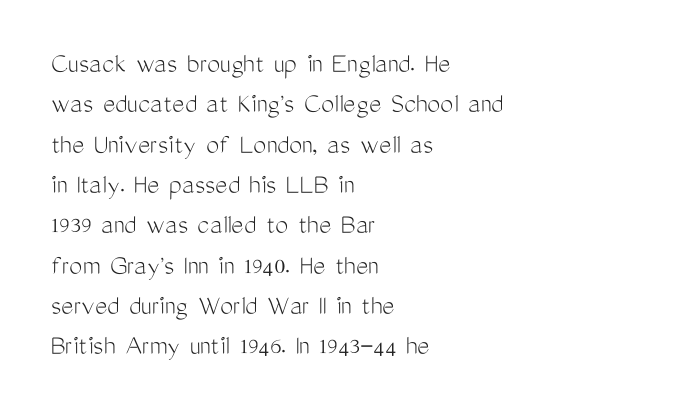
Q: Is the text bold? A: No.
Q: Is the text italic (slanted)? A: No, it is upright.
Q: Is the typeface a serif or a sans-serif typeface? A: Sans-serif.
Q: Is the text underlined? A: No.
Q: How is the paragraph aligned? A: Left-aligned.
Q: Is the spacing between letters normal or unusually wide? A: Normal.
Q: Is the spacing between lines tight, normal or loose? A: Normal.
Q: Width (condensed, normal, or wide)? A: Condensed.
Q: Stroke contrast? A: Medium.
Q: x-height? A: Medium.
Q: Monospaced? A: No.
